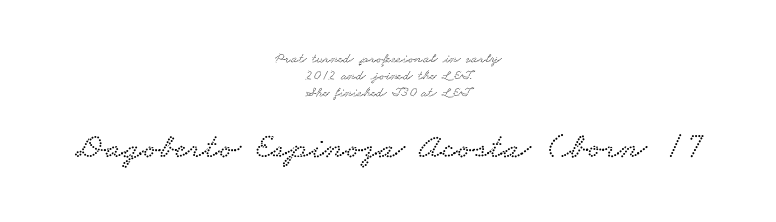
Q: Is the typeface a serif or a sans-serif typeface? A: Serif.
Q: Is the text underlined? A: No.
Q: How is the paragraph aligned? A: Centered.
Q: Is the spacing between letters normal or unusually wide? A: Normal.
Q: Which block of text is set in a larger size, the first (top) or the second (bottom)? A: The second (bottom) one.
Q: Width (condensed, normal, or wide)? A: Wide.
Q: Stroke contrast? A: Low.
Q: x-height? A: Small.
Q: Monospaced? A: No.
